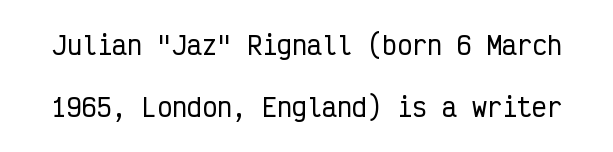
Q: Is the text italic (slanted)? A: No, it is upright.
Q: Is the text underlined? A: No.
Q: Is the spacing between letters normal or unusually wide? A: Normal.
Q: Is the spacing between lines tight, normal or loose? A: Loose.
